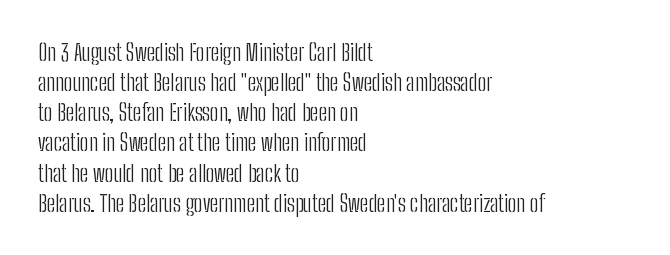
Q: Is the text bold? A: No.
Q: Is the text italic (slanted)? A: No, it is upright.
Q: Is the text underlined? A: No.
Q: How is the paragraph aligned? A: Left-aligned.
Q: Is the spacing between letters normal or unusually wide? A: Normal.
Q: Is the spacing between lines tight, normal or loose? A: Normal.
